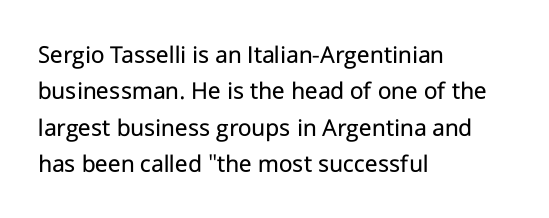
Q: Is the text bold? A: No.
Q: Is the text italic (slanted)? A: No, it is upright.
Q: Is the text underlined? A: No.
Q: How is the paragraph aligned? A: Left-aligned.
Q: Is the spacing between letters normal or unusually wide? A: Normal.
Q: Is the spacing between lines tight, normal or loose? A: Normal.
